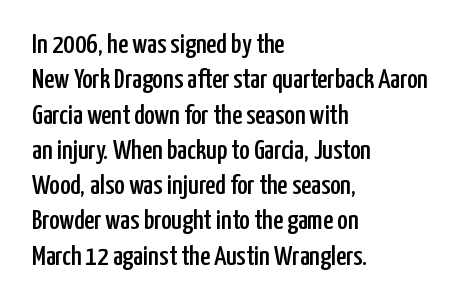
{"serif": "no", "italic": "no", "width": "condensed", "stroke_contrast": "low", "x_height": "medium", "monospaced": "no", "underline": "no", "align": "left", "line_spacing": "normal", "line_spacing_ratio": 1.26, "letter_spacing": "normal", "letter_spacing_em": 0.0, "glyph_px": 28}
